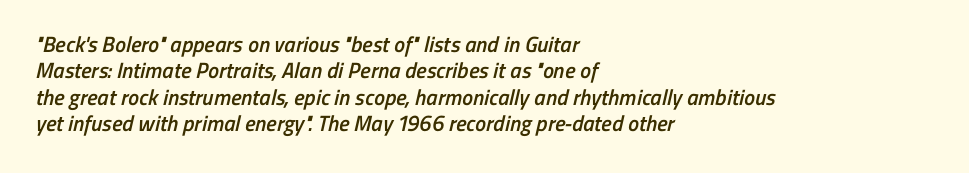
A somewhat darkened texture: the type is semibold rather than bold. Bare-footed words on every line. Glyph-to-glyph distance matches everyday printed text. In CSS terms this would be text-align: left.
